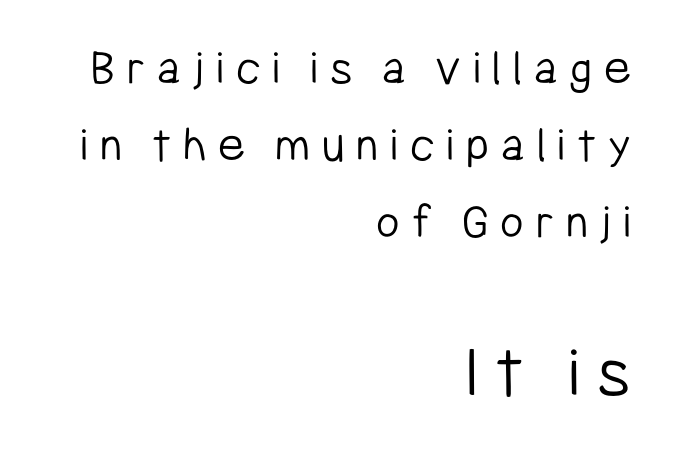
A roman cut, with each character standing at attention. Here the second block reads like a headline and the first like body copy. The rag falls on the left side of this text block. This rendering employs a face without finishing strokes, i.e., a sans-serif.
